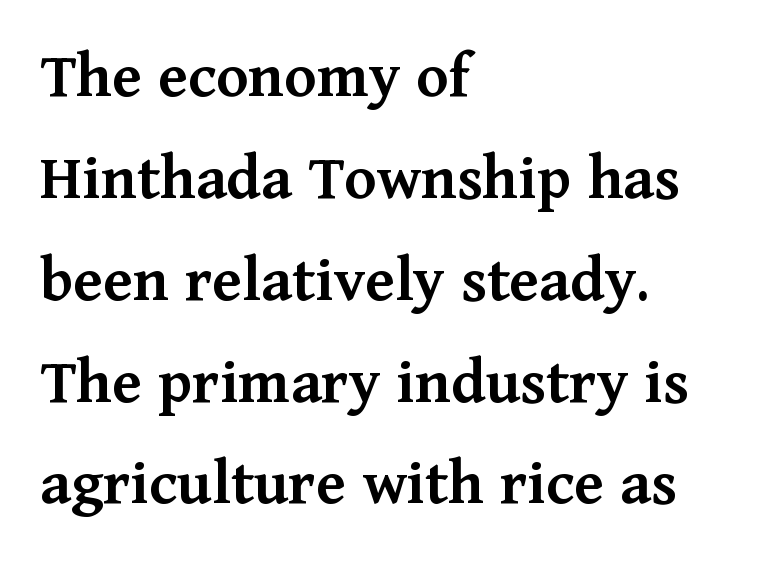
Q: Is the text bold? A: Semi-bold.
Q: Is the text italic (slanted)? A: No, it is upright.
Q: Is the typeface a serif or a sans-serif typeface? A: Serif.
Q: Is the text underlined? A: No.
Q: How is the paragraph aligned? A: Left-aligned.
Q: Is the spacing between letters normal or unusually wide? A: Normal.
Q: Is the spacing between lines tight, normal or loose? A: Normal.
Q: Width (condensed, normal, or wide)? A: Normal.
Q: Stroke contrast? A: Medium.
Q: x-height? A: Medium.
Q: Monospaced? A: No.
